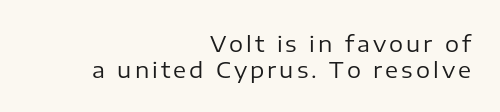
The image shows 22 px text type, upright; set right-aligned, line spacing 1.17x, not underlined.
